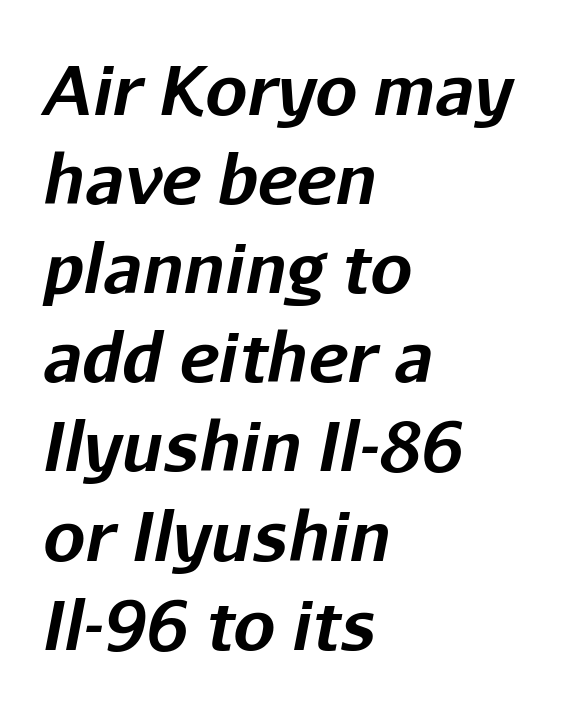
This block has exactly the height ordinary leading produces. Where is the straight margin? On the left. Only glyphs here, with clear space below each row. The face used here has a pronounced slope to its letters. Think of a printed novel: that variable character pitch is what you see here.
